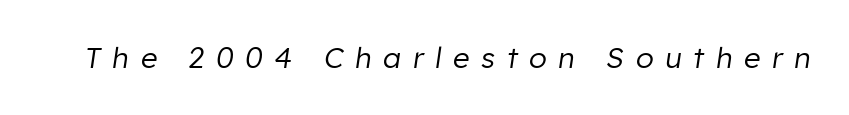
Q: Is the text bold? A: No.
Q: Is the text italic (slanted)? A: Yes, it leans right by about 8 degrees.
Q: Is the text underlined? A: No.
Q: Is the spacing between letters normal or unusually wide? A: Unusually wide.
Q: Width (condensed, normal, or wide)? A: Normal.
Q: Stroke contrast? A: Low.
Q: x-height? A: Medium.
Q: Monospaced? A: No.
